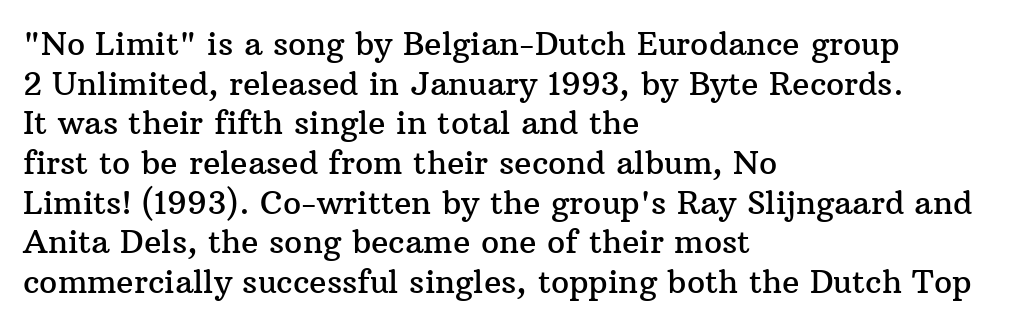
Q: Is the text italic (slanted)? A: No, it is upright.
Q: Is the typeface a serif or a sans-serif typeface? A: Serif.
Q: Is the text underlined? A: No.
Q: How is the paragraph aligned? A: Left-aligned.
Q: Is the spacing between letters normal or unusually wide? A: Normal.
Q: Width (condensed, normal, or wide)? A: Normal.
Q: Stroke contrast? A: Medium.
Q: x-height? A: Medium.
Q: Monospaced? A: No.
